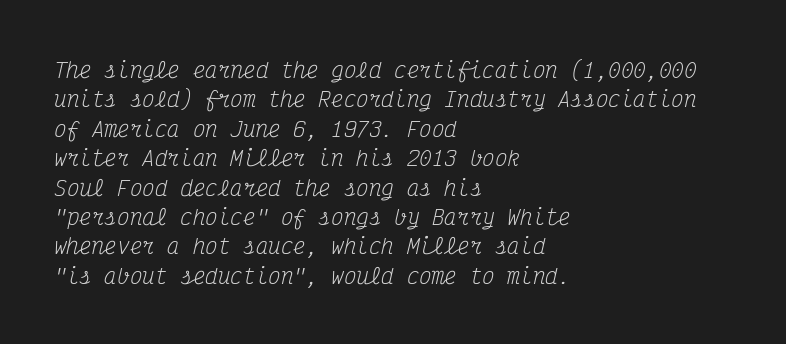
The image shows 21 px text type, italic (leaning right); set left-aligned, normal line spacing (1.4x), normal letter spacing, not underlined.
